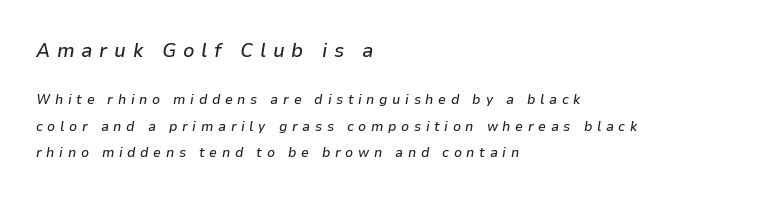
{"italic": "yes", "lean": "right", "slant_degrees": 9, "underline": "no", "align": "left", "line_spacing_ratio": 1.87, "letter_spacing": "wide", "letter_spacing_em": 0.33, "larger_block": "first", "size_ratio": 1.43, "glyph_px": 20}
